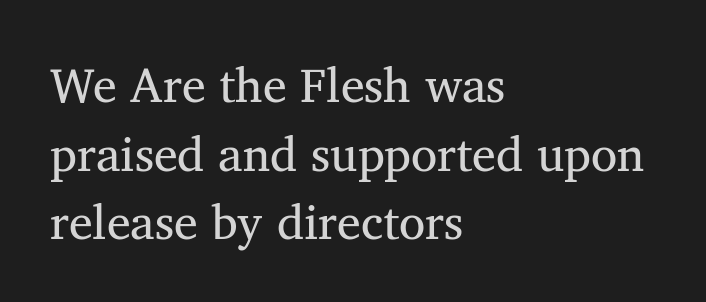
{"serif": "yes", "italic": "no", "bold": "no", "weight": "regular", "width": "normal", "stroke_contrast": "medium", "x_height": "medium", "monospaced": "no", "underline": "no", "align": "left", "line_spacing": "normal", "line_spacing_ratio": 1.43, "letter_spacing": "normal", "letter_spacing_em": 0.0, "glyph_px": 48}
